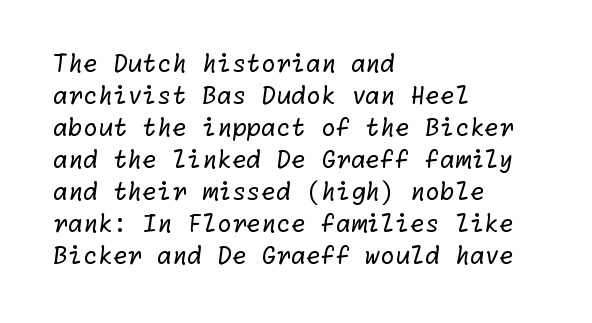
The image shows 24 px text type; set left-aligned, normal line spacing (1.33x), normal letter spacing, not underlined.
